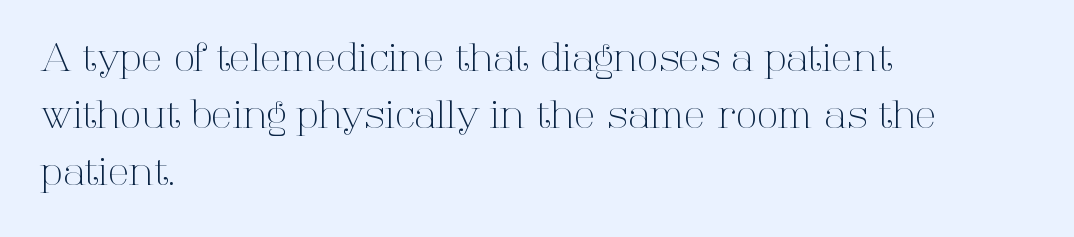
{"serif": "yes", "italic": "no", "bold": "no", "weight": "light", "width": "normal", "stroke_contrast": "high", "x_height": "medium", "monospaced": "no", "underline": "no", "align": "left", "line_spacing": "normal", "line_spacing_ratio": 1.46, "letter_spacing": "normal", "letter_spacing_em": 0.0, "glyph_px": 39}
